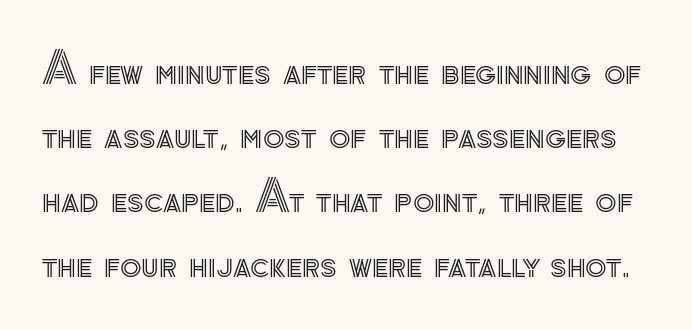
The image shows 44 px text type, upright; set normal line spacing (1.46x), normal letter spacing, not underlined; a small x-height.
